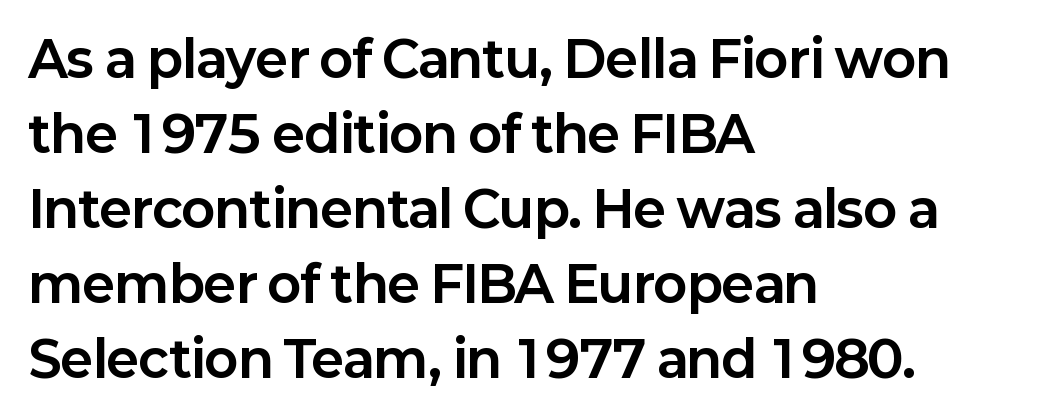
Q: Is the text bold? A: Yes.
Q: Is the text italic (slanted)? A: No, it is upright.
Q: Is the typeface a serif or a sans-serif typeface? A: Sans-serif.
Q: Is the text underlined? A: No.
Q: How is the paragraph aligned? A: Left-aligned.
Q: Is the spacing between letters normal or unusually wide? A: Normal.
Q: Is the spacing between lines tight, normal or loose? A: Normal.
Q: Width (condensed, normal, or wide)? A: Normal.
Q: Stroke contrast? A: Low.
Q: x-height? A: Medium.
Q: Monospaced? A: No.
